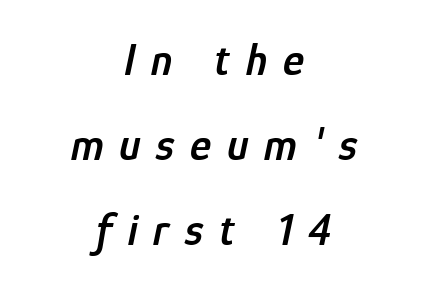
{"italic": "yes", "lean": "right", "slant_degrees": 12, "bold": "semi", "weight": "semibold", "width": "condensed", "stroke_contrast": "low", "x_height": "medium", "monospaced": "no", "underline": "no", "align": "center", "line_spacing_ratio": 1.89, "letter_spacing": "wide", "letter_spacing_em": 0.35, "glyph_px": 45}
